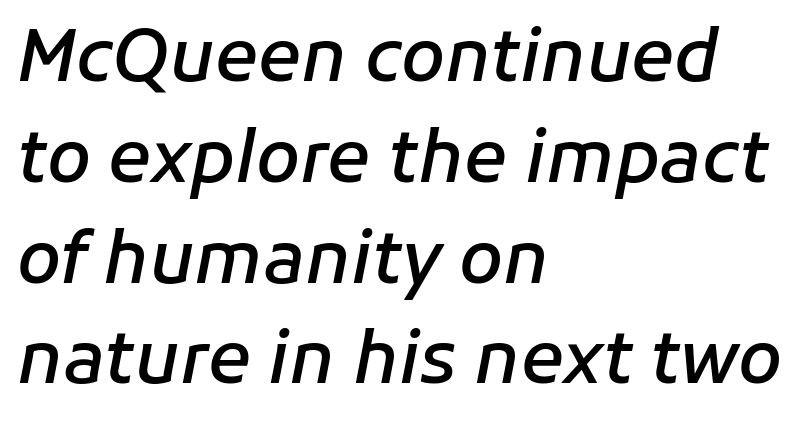
Q: Is the text bold? A: Semi-bold.
Q: Is the text italic (slanted)? A: Yes, it leans right by about 11 degrees.
Q: Is the text underlined? A: No.
Q: How is the paragraph aligned? A: Left-aligned.
Q: Is the spacing between letters normal or unusually wide? A: Normal.
Q: Is the spacing between lines tight, normal or loose? A: Normal.
Q: Width (condensed, normal, or wide)? A: Normal.
Q: Stroke contrast? A: Low.
Q: x-height? A: Medium.
Q: Monospaced? A: No.
